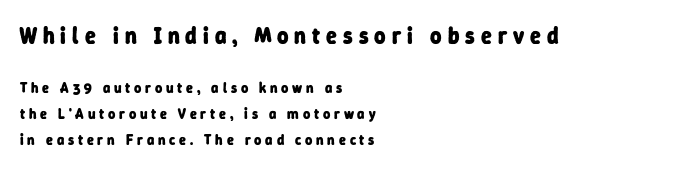
Q: Is the text bold? A: Yes.
Q: Is the text underlined? A: No.
Q: How is the paragraph aligned? A: Left-aligned.
Q: Is the spacing between letters normal or unusually wide? A: Unusually wide.
Q: Which block of text is set in a larger size, the first (top) or the second (bottom)? A: The first (top) one.
